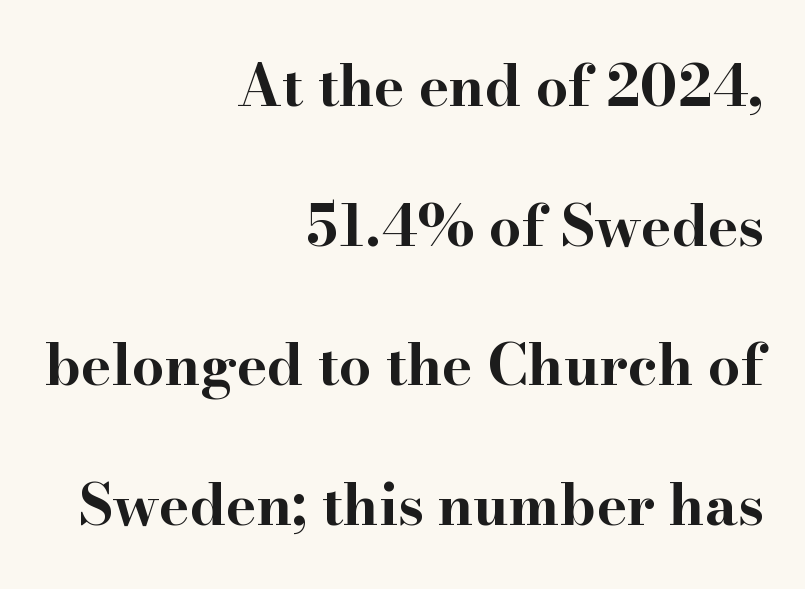
{"serif": "yes", "italic": "no", "bold": "yes", "weight": "bold", "width": "wide", "stroke_contrast": "high", "x_height": "small", "monospaced": "no", "underline": "no", "align": "right", "line_spacing": "loose", "line_spacing_ratio": 2.45, "letter_spacing": "normal", "letter_spacing_em": 0.0, "glyph_px": 57}
